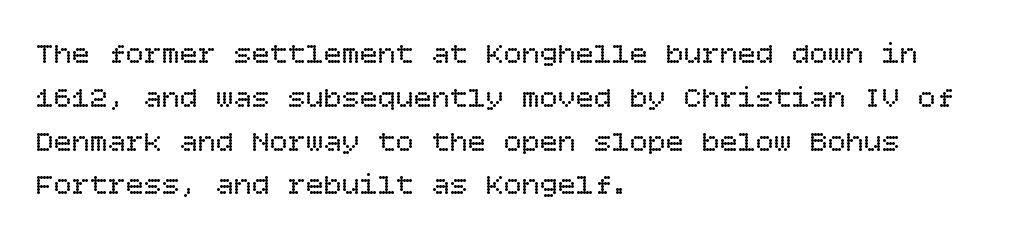
Q: Is the text bold? A: No.
Q: Is the text italic (slanted)? A: No, it is upright.
Q: Is the text underlined? A: No.
Q: How is the paragraph aligned? A: Left-aligned.
Q: Is the spacing between letters normal or unusually wide? A: Normal.
Q: Is the spacing between lines tight, normal or loose? A: Normal.
Q: Width (condensed, normal, or wide)? A: Normal.
Q: Stroke contrast? A: Low.
Q: x-height? A: Large.
